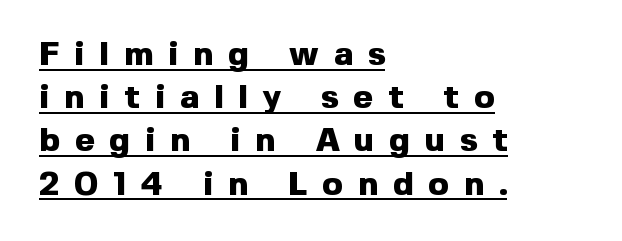
{"serif": "no", "italic": "no", "bold": "yes", "weight": "heavy", "width": "normal", "x_height": "medium", "monospaced": "no", "underline": "yes", "align": "left", "line_spacing": "normal", "line_spacing_ratio": 1.27, "letter_spacing": "wide", "letter_spacing_em": 0.44, "glyph_px": 34}
